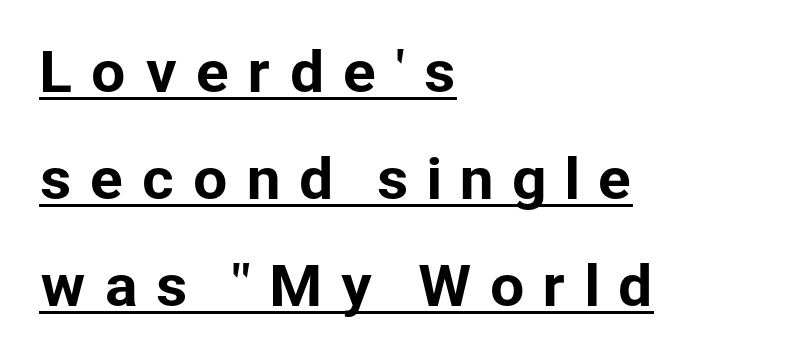
Each new line begins a long way beneath the previous one. These lines were composed using upright roman letters. Stroke terminals: plain, sans-serif. Think of a printed novel: that variable character pitch is what you see here.
